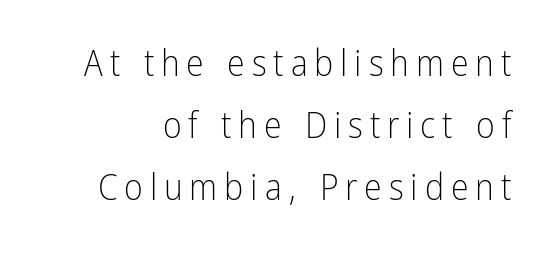
Q: Is the text bold? A: No.
Q: Is the text italic (slanted)? A: No, it is upright.
Q: Is the typeface a serif or a sans-serif typeface? A: Sans-serif.
Q: Is the text underlined? A: No.
Q: Width (condensed, normal, or wide)? A: Condensed.
Q: Stroke contrast? A: Low.
Q: x-height? A: Medium.
Q: Monospaced? A: No.
